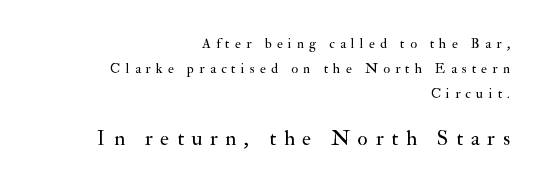
{"italic": "no", "bold": "no", "underline": "no", "align": "right", "line_spacing_ratio": 1.77, "letter_spacing": "wide", "letter_spacing_em": 0.37, "larger_block": "second", "size_ratio": 1.5, "glyph_px": 21}
